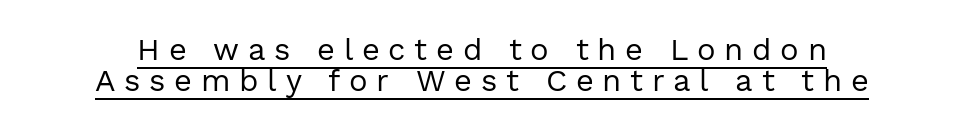
The image shows 31 px regular-weight sans-serif type, upright; set centered, tight line spacing (0.99x), unusually wide letter spacing (+0.28 em), underlined; a medium x-height.
